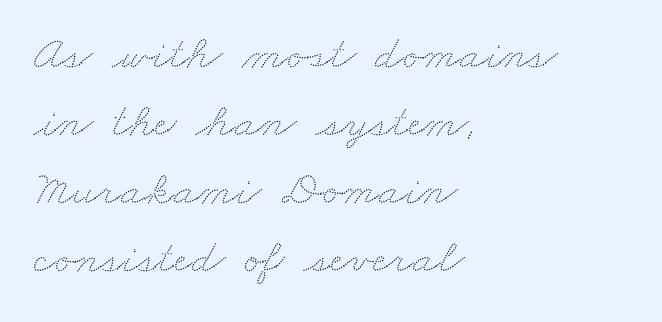
{"width": "wide", "stroke_contrast": "low", "x_height": "small", "monospaced": "no", "underline": "no", "align": "left", "line_spacing": "normal", "line_spacing_ratio": 1.42, "letter_spacing": "normal", "letter_spacing_em": 0.0, "glyph_px": 48}
